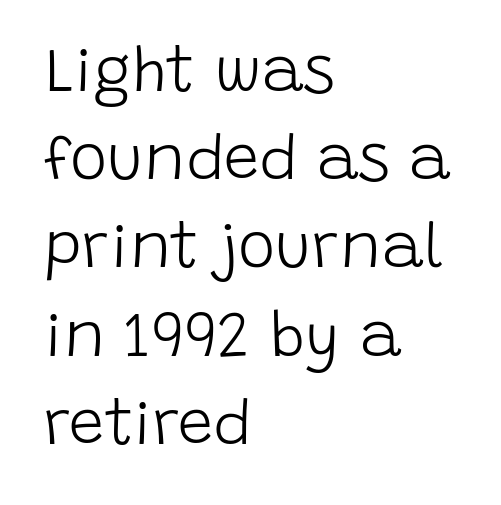
Q: Is the text bold? A: No.
Q: Is the text italic (slanted)? A: No, it is upright.
Q: Is the typeface a serif or a sans-serif typeface? A: Sans-serif.
Q: Is the text underlined? A: No.
Q: How is the paragraph aligned? A: Left-aligned.
Q: Is the spacing between letters normal or unusually wide? A: Normal.
Q: Is the spacing between lines tight, normal or loose? A: Normal.
Q: Width (condensed, normal, or wide)? A: Normal.
Q: Stroke contrast? A: Low.
Q: x-height? A: Large.
Q: Monospaced? A: No.
